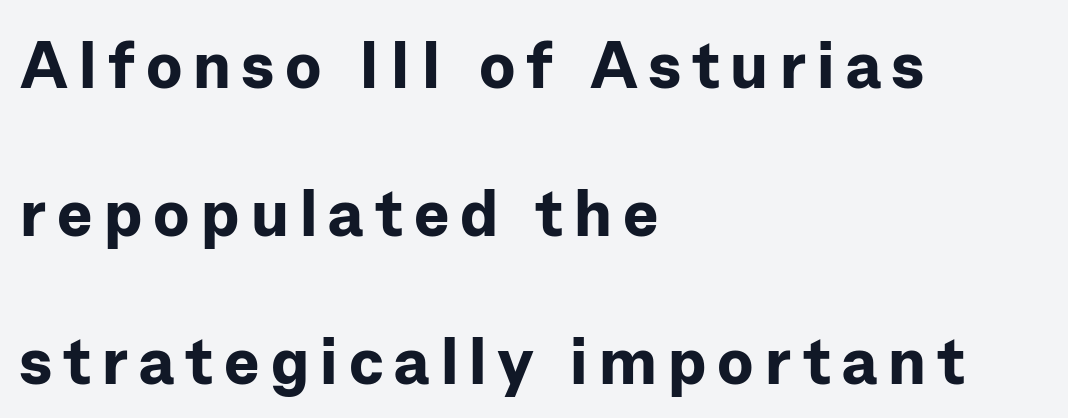
The image shows 66 px bold sans-serif type, upright; set left-aligned, loose line spacing (2.24x), not underlined; low stroke contrast and a medium x-height.
